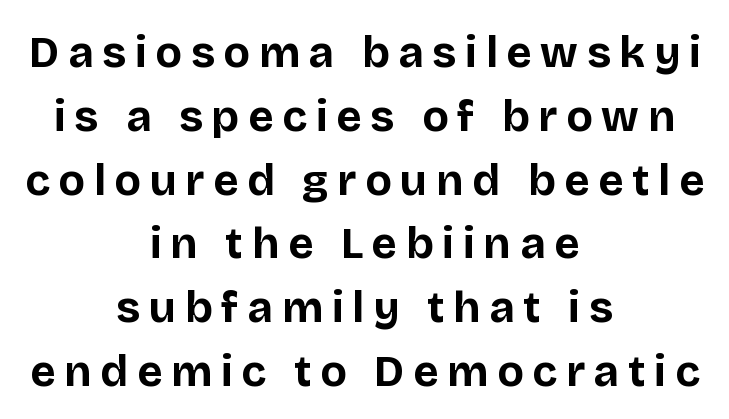
Looks like regular typesetting: each glyph gets only the width it needs. Strokes here are thick enough to call this a true bold. Both edges are ragged and mirror each other, which tells us the setting is centered. The rendering shows plain stroke endings on the letterforms — a sans-serif design. Bare-footed words on every line.
